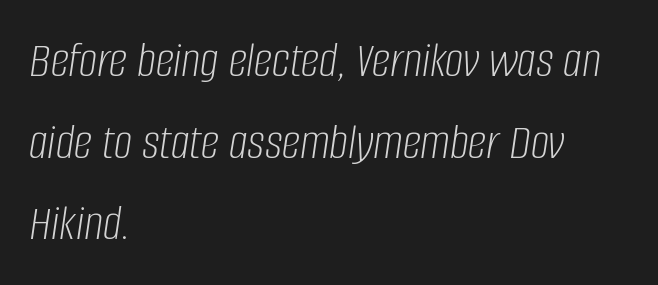
A student would call this left alignment; a typographer would say flush left, rag right. Varying glyph widths throughout — classic text-font behaviour. No letter is thick-stroked: the sample isn't bold. Lines of text with bare space underneath. Is the letter spacing exaggerated? No — it looks like the ordinary default.
